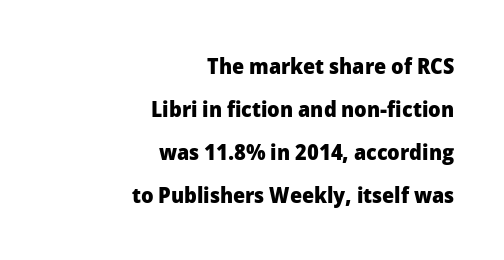
{"italic": "no", "bold": "yes", "underline": "no", "align": "right", "line_spacing": "loose", "line_spacing_ratio": 1.95, "letter_spacing": "normal", "letter_spacing_em": 0.0, "glyph_px": 22}
